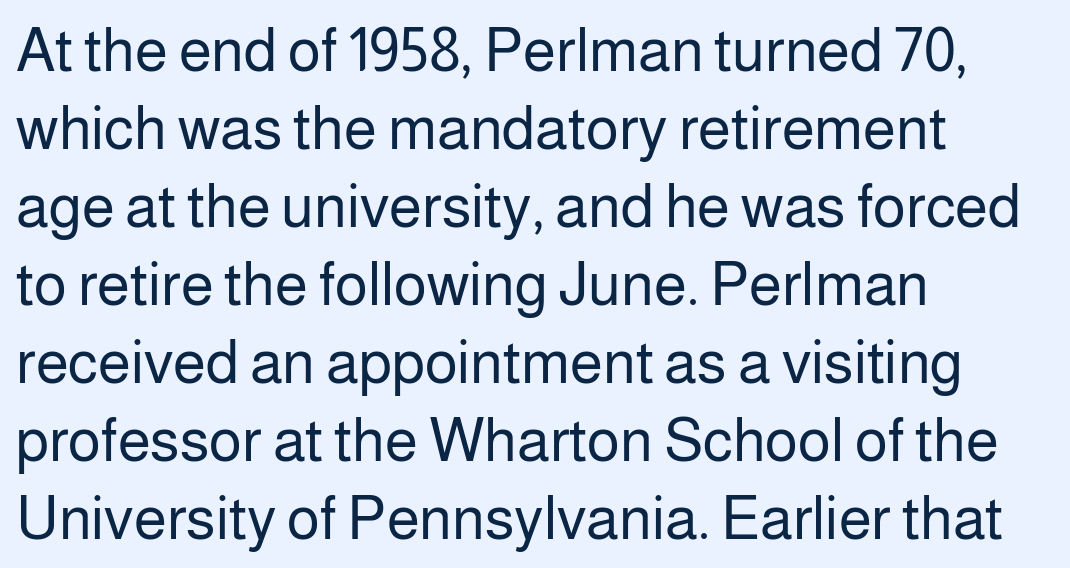
{"serif": "no", "italic": "no", "bold": "no", "weight": "regular", "width": "normal", "stroke_contrast": "low", "x_height": "medium", "monospaced": "no", "underline": "no", "align": "left", "line_spacing": "normal", "line_spacing_ratio": 1.3, "letter_spacing": "normal", "letter_spacing_em": 0.0, "glyph_px": 60}
